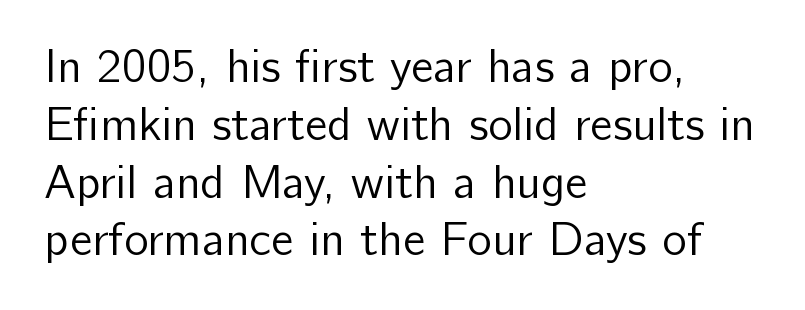
Quick note: underline off. No extra tracking has been applied to these lines. A typesetter would call this proportional, since set widths differ per character. Heaviness? Minimal to ordinary, like unemphasized prose. Notice how the stems are strictly vertical — no italics here.
